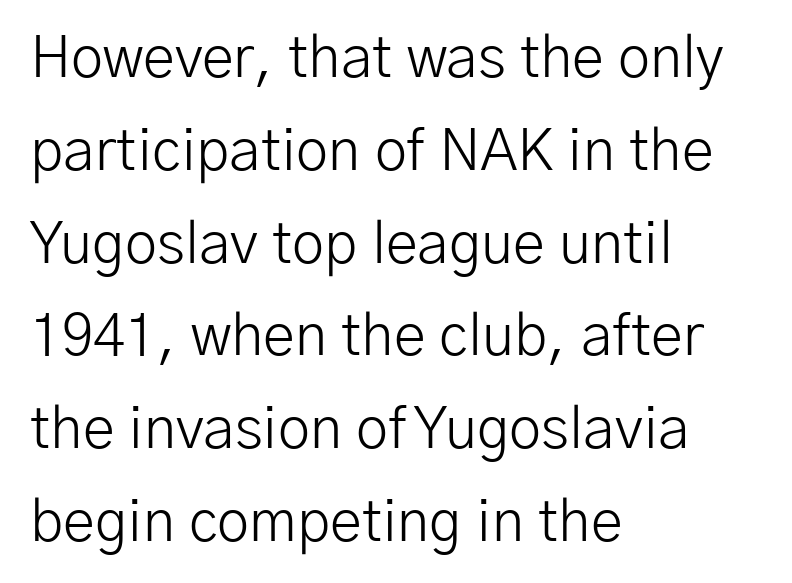
{"serif": "no", "italic": "no", "bold": "no", "weight": "light", "width": "normal", "stroke_contrast": "low", "x_height": "medium", "monospaced": "no", "underline": "no", "align": "left", "line_spacing": "normal", "line_spacing_ratio": 1.6, "letter_spacing": "normal", "letter_spacing_em": 0.0, "glyph_px": 58}
